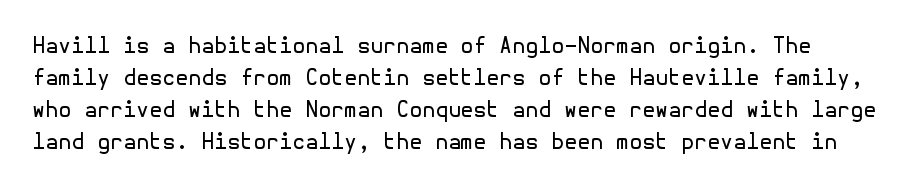
The image shows 21 px text type, upright; set normal line spacing (1.53x), normal letter spacing, not underlined.
